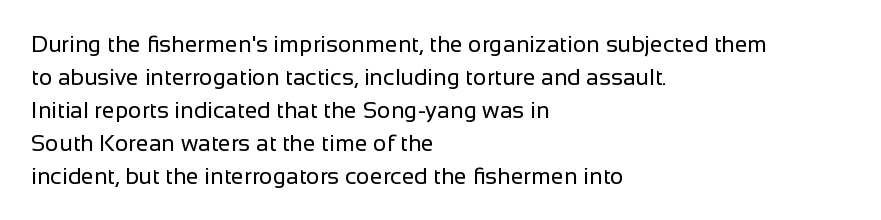
{"italic": "no", "bold": "no", "underline": "no", "align": "left", "line_spacing": "normal", "line_spacing_ratio": 1.43, "letter_spacing": "normal", "letter_spacing_em": 0.0, "glyph_px": 23}
